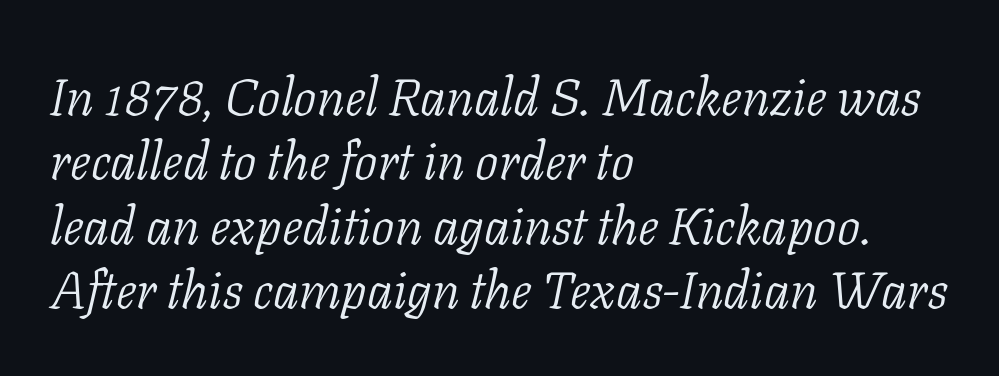
Q: Is the text bold? A: No.
Q: Is the text italic (slanted)? A: Yes, it leans right by about 11 degrees.
Q: Is the typeface a serif or a sans-serif typeface? A: Serif.
Q: Is the text underlined? A: No.
Q: How is the paragraph aligned? A: Left-aligned.
Q: Is the spacing between letters normal or unusually wide? A: Normal.
Q: Width (condensed, normal, or wide)? A: Normal.
Q: Stroke contrast? A: Low.
Q: x-height? A: Medium.
Q: Monospaced? A: No.
